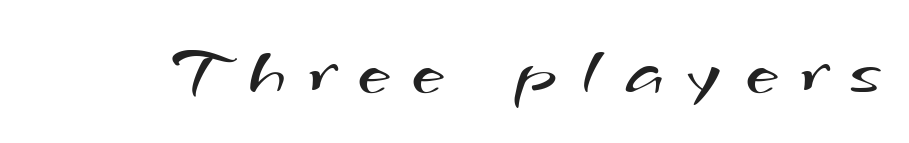
The image shows 72 px regular-weight, wide sans-serif type; set unusually wide letter spacing (+0.34 em), not underlined; medium stroke contrast and a small x-height.
